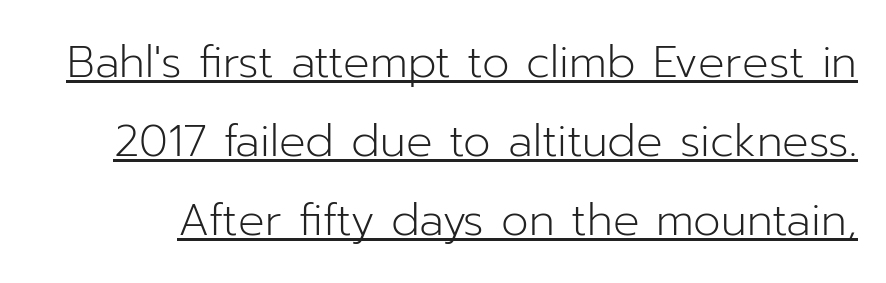
Weight: not bold — regular or lighter. Look at the bottom of the vertical strokes: they stop flat, with no serifs. Underlined type. In terms of letterspacing, this is plain default setting. Ascenders rise straight up at ninety degrees.
